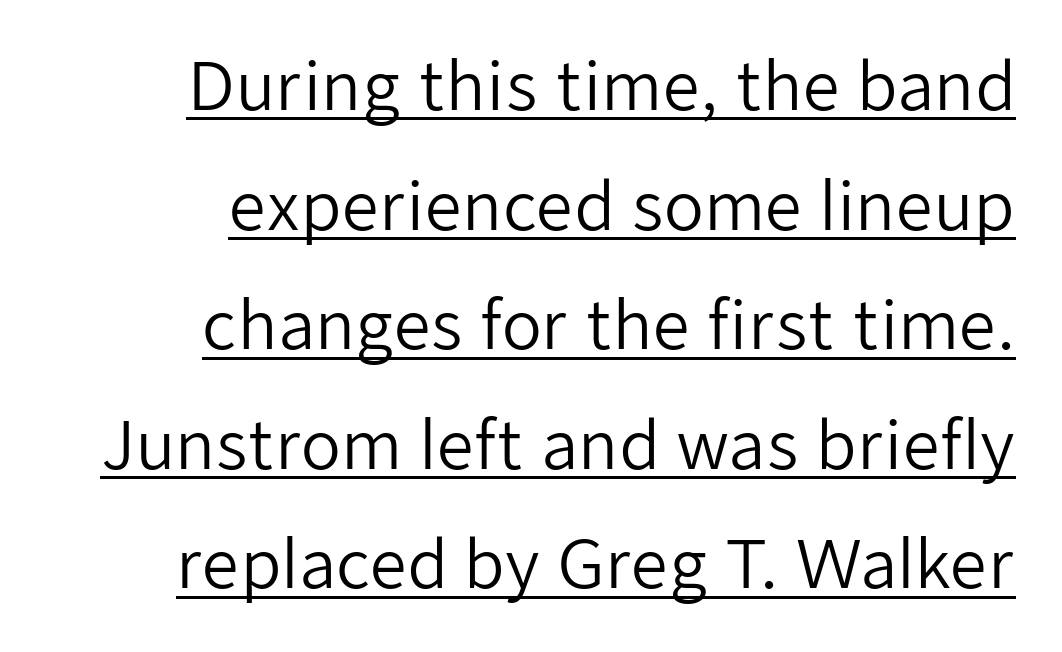
Q: Is the text bold? A: No.
Q: Is the text italic (slanted)? A: No, it is upright.
Q: Is the typeface a serif or a sans-serif typeface? A: Sans-serif.
Q: Is the text underlined? A: Yes.
Q: How is the paragraph aligned? A: Right-aligned.
Q: Is the spacing between letters normal or unusually wide? A: Normal.
Q: Width (condensed, normal, or wide)? A: Normal.
Q: Stroke contrast? A: Low.
Q: x-height? A: Medium.
Q: Monospaced? A: No.
